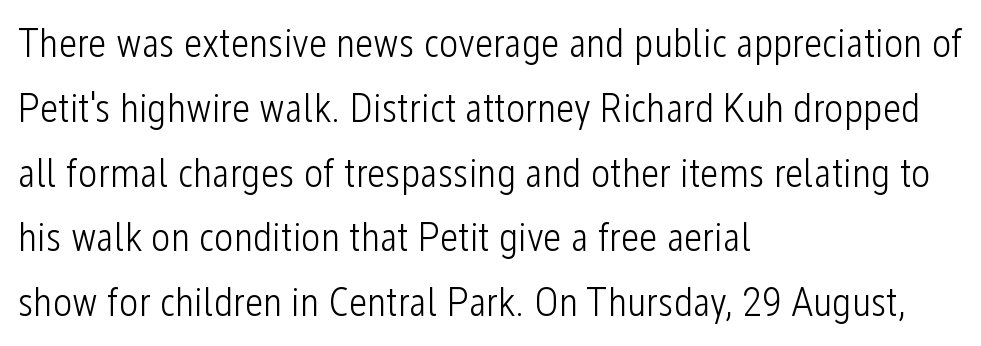
Here the designer chose a conventional face with non-uniform glyph widths. Is this a sans? Yes — the strokes have no serifs. In CSS terms this would be text-align: left. Students, observe: this is what conventionally led text looks like.
